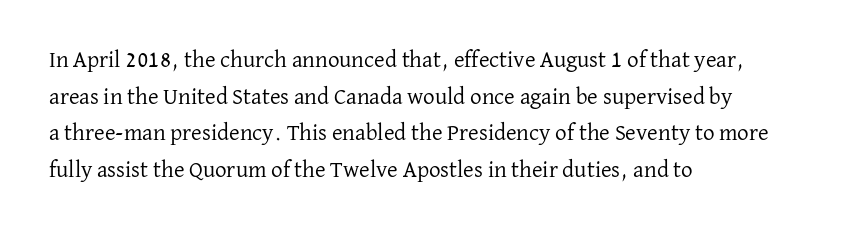
Notice how descenders clear the ascenders below comfortably — that's standard leading. Heft: none added — not bold. Posture: upright roman. The tracking reads as untouched default to a designer's eye. If you drew a ruler down the left edge, every line would touch it.
